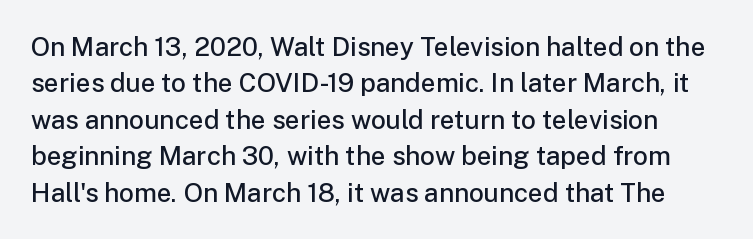
The image shows 26 px text type, upright; set normal line spacing (1.4x), normal letter spacing, not underlined.
